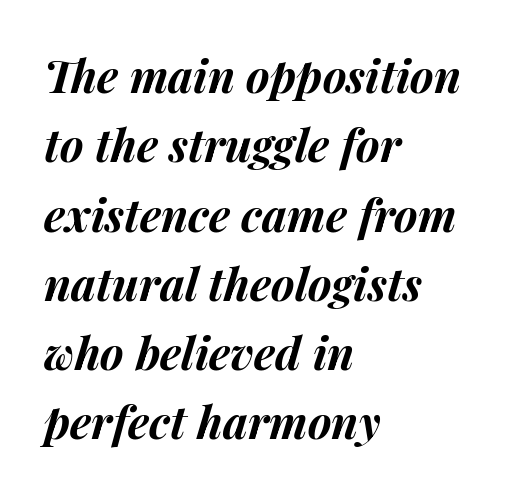
The image shows 45 px bold type, italic (leaning right); set left-aligned, normal line spacing (1.54x), normal letter spacing, not underlined; medium stroke contrast and a medium x-height.
